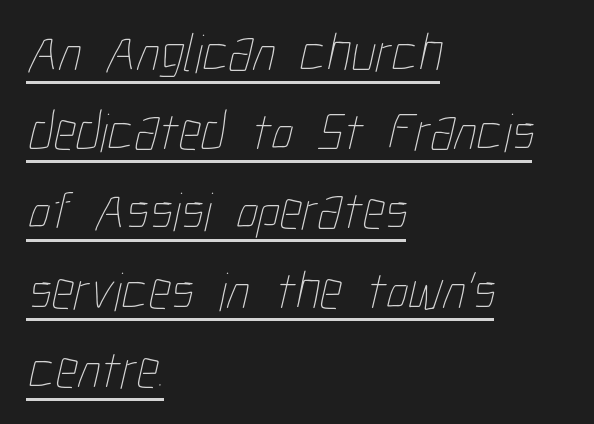
The image shows 55 px thin, condensed type; set left-aligned, normal line spacing (1.44x), normal letter spacing, underlined; low stroke contrast and a medium x-height.
